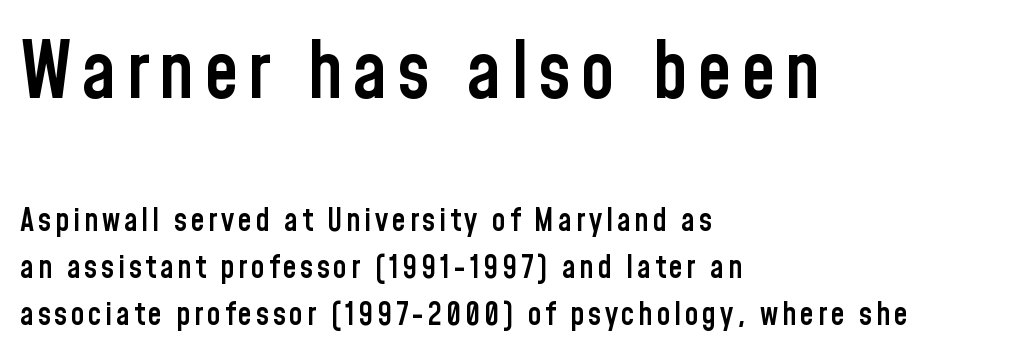
{"serif": "no", "italic": "no", "bold": "semi", "weight": "semibold", "width": "condensed", "stroke_contrast": "low", "x_height": "medium", "monospaced": "no", "underline": "no", "align": "left", "line_spacing": "normal", "line_spacing_ratio": 1.51, "larger_block": "first", "size_ratio": 2.52, "glyph_px": 78}
